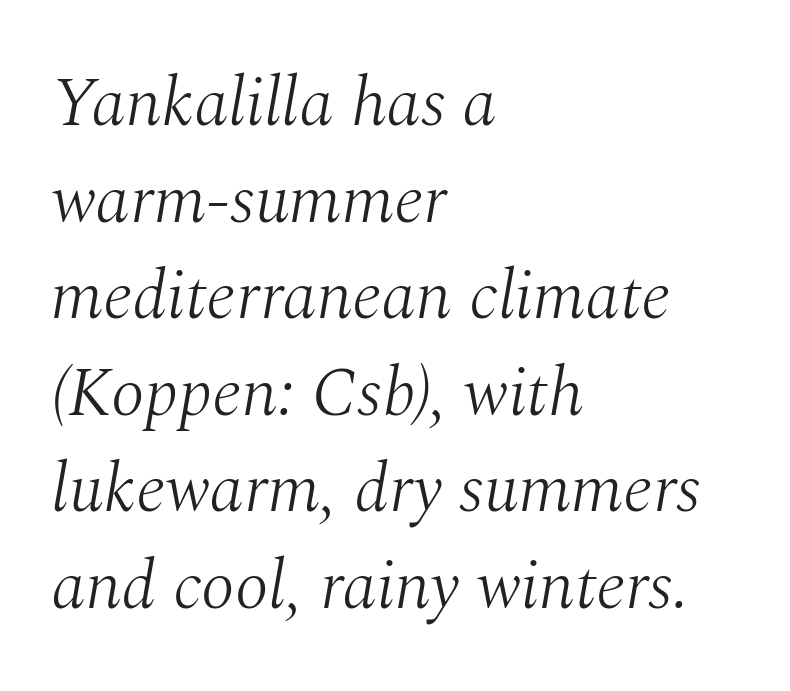
Q: Is the text bold? A: No.
Q: Is the text italic (slanted)? A: Yes, it leans right by about 10 degrees.
Q: Is the typeface a serif or a sans-serif typeface? A: Serif.
Q: Is the text underlined? A: No.
Q: How is the paragraph aligned? A: Left-aligned.
Q: Is the spacing between letters normal or unusually wide? A: Normal.
Q: Is the spacing between lines tight, normal or loose? A: Normal.
Q: Width (condensed, normal, or wide)? A: Normal.
Q: Stroke contrast? A: Medium.
Q: x-height? A: Medium.
Q: Monospaced? A: No.
